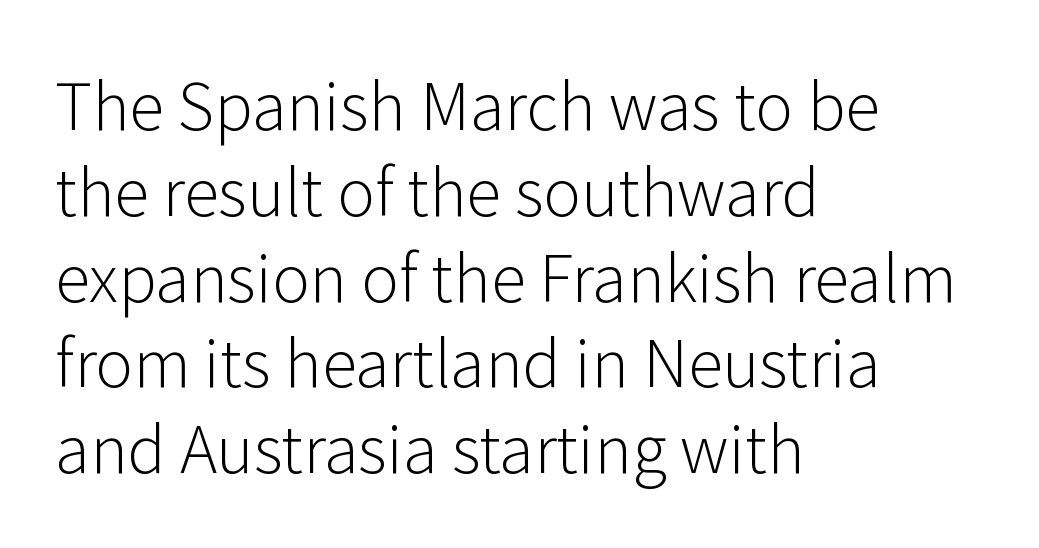
The image shows 64 px light sans-serif type, upright; set left-aligned, normal line spacing (1.34x), normal letter spacing, not underlined; low stroke contrast and a medium x-height.
